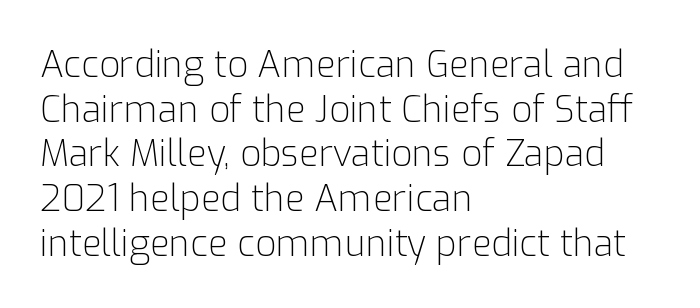
It's the straight-up-and-down kind of type. Type without underlining. Tracking value appears to be zero — textbook default spacing. The passage shown is not bold in any degree.
